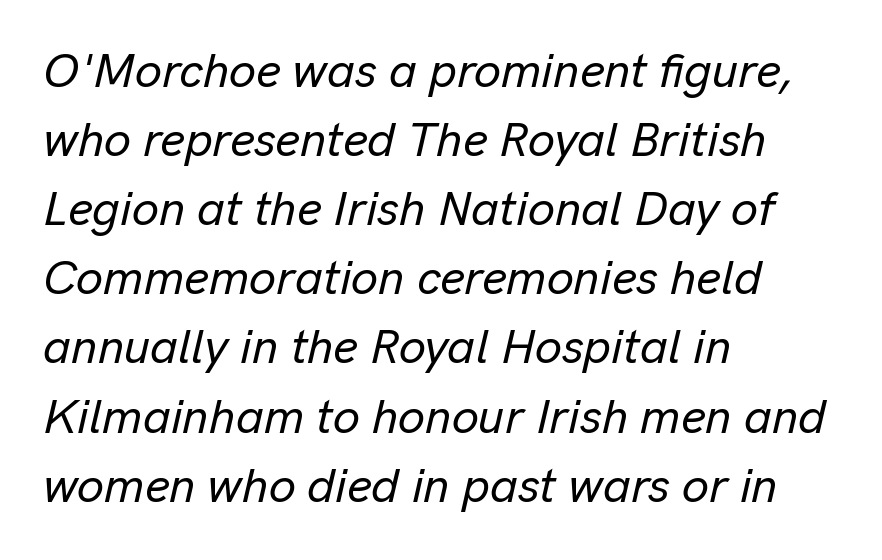
The image shows 48 px text type, italic (leaning right); set left-aligned, normal line spacing (1.44x), normal letter spacing, not underlined; low stroke contrast and a medium x-height.
